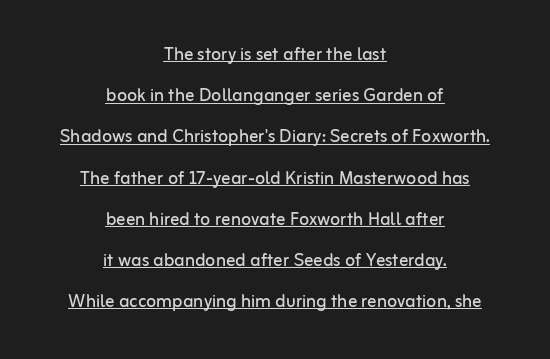
{"italic": "no", "bold": "no", "underline": "yes", "align": "center", "line_spacing_ratio": 1.79, "letter_spacing": "normal", "letter_spacing_em": 0.0, "glyph_px": 23}
